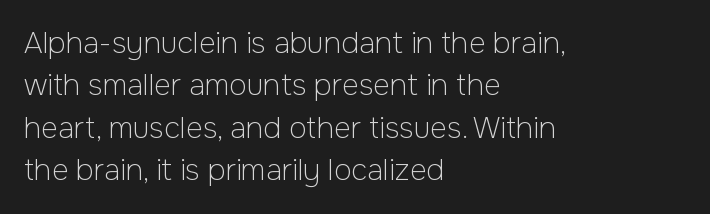
The image shows 29 px light sans-serif type, upright; set left-aligned, normal line spacing (1.46x), normal letter spacing, not underlined; low stroke contrast and a medium x-height.
